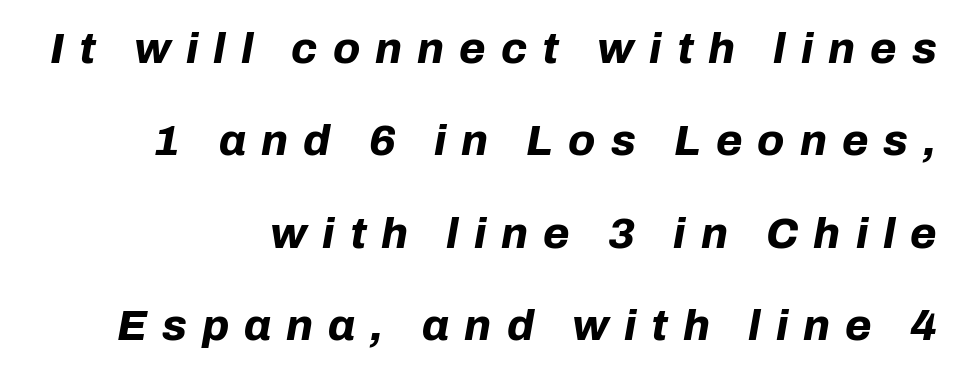
The rendering uses a large line-height, opening up the rows. Varying glyph widths throughout — classic text-font behaviour. Loose tracking; the words dissolve into strings of separated letters. If you drew a line through each stem, it would be angled.
